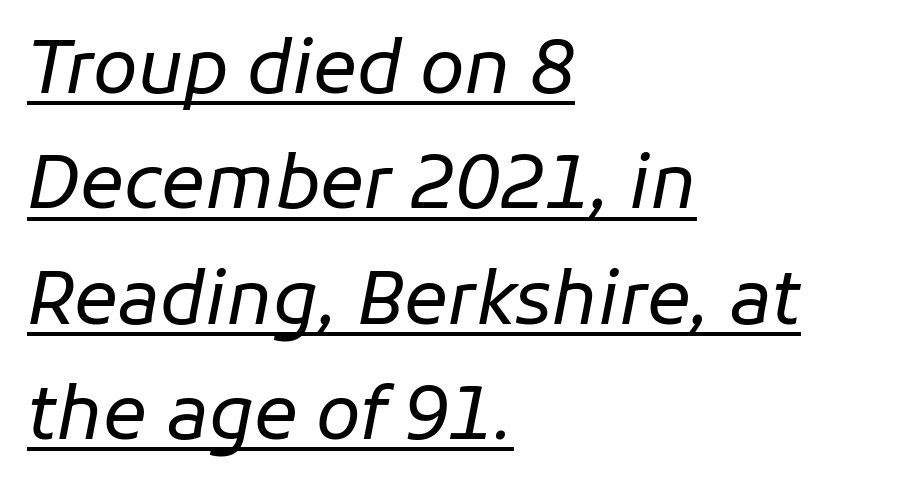
The image shows 73 px regular-weight type, italic (leaning right); set left-aligned, normal line spacing (1.58x), normal letter spacing, underlined; low stroke contrast and a medium x-height.
